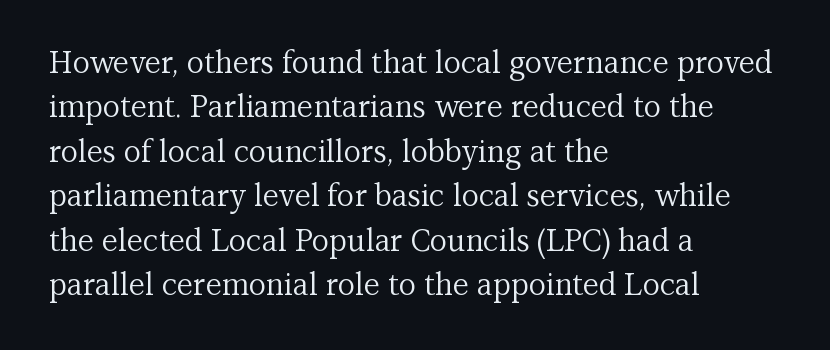
Examine the stroke ends and you'll spot serifs. In terms of posture, this sample is upright. Leftover space on each line is placed entirely after the last word. The cut favours lightness, reaching ordinary text weight at its darkest.
